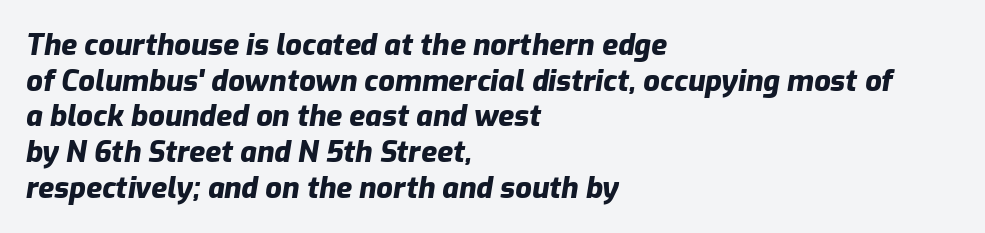
{"italic": "yes", "lean": "right", "slant_degrees": 9, "bold": "yes", "weight": "heavy", "width": "normal", "stroke_contrast": "low", "x_height": "medium", "monospaced": "no", "underline": "no", "align": "left", "line_spacing_ratio": 1.23, "letter_spacing": "normal", "letter_spacing_em": 0.0, "glyph_px": 29}
